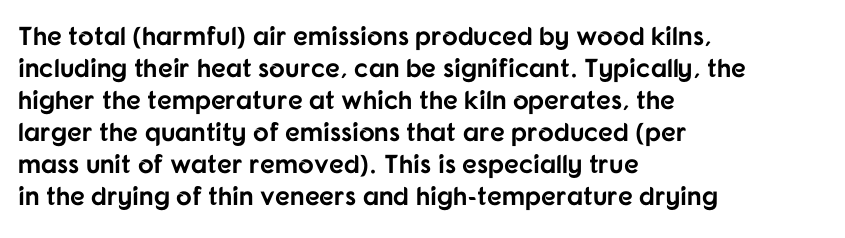
Alignment: flush left. A clean baseline with only descenders dipping below it. Vertical strokes here are truly vertical. Every letter is thick-stroked: bold, no question. A typesetter would call this zero additional tracking.
